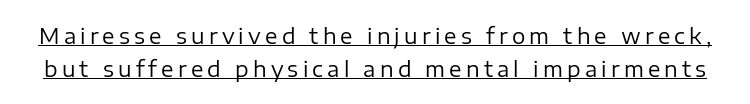
The image shows 21 px text type, upright; set normal line spacing (1.56x), unusually wide letter spacing (+0.2 em), underlined.
